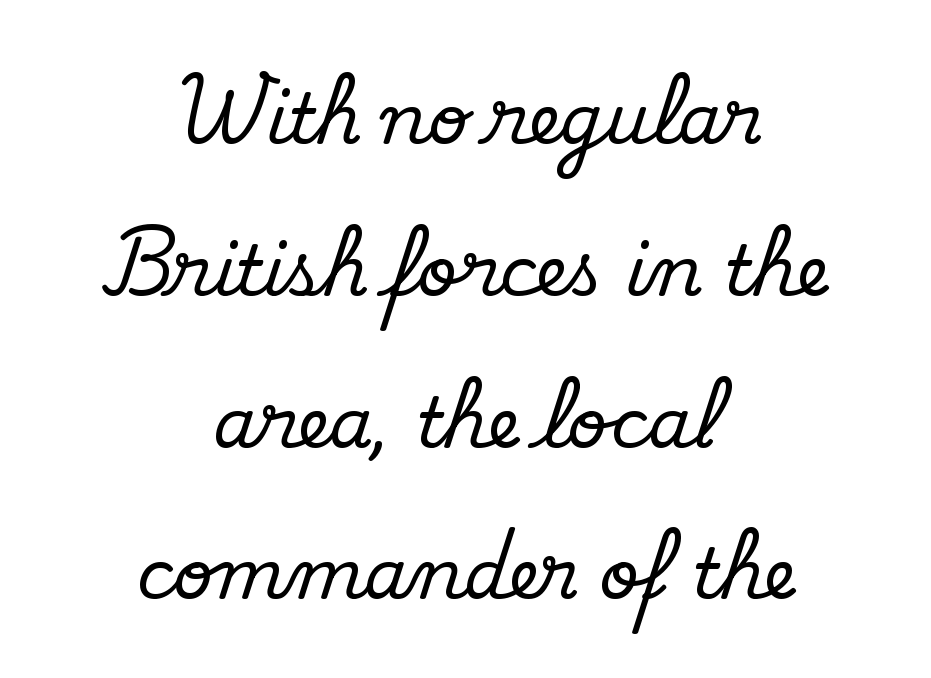
The image shows 69 px serif type; set centered, loose line spacing (2.2x), normal letter spacing, not underlined; medium stroke contrast and a small x-height.
